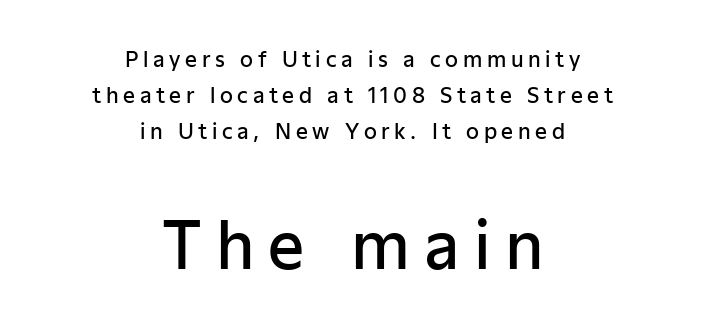
{"serif": "no", "italic": "no", "bold": "semi", "weight": "semibold", "width": "normal", "stroke_contrast": "low", "x_height": "medium", "monospaced": "no", "underline": "no", "align": "center", "line_spacing_ratio": 1.72, "letter_spacing": "wide", "letter_spacing_em": 0.22, "larger_block": "second", "size_ratio": 3.05, "glyph_px": 64}
